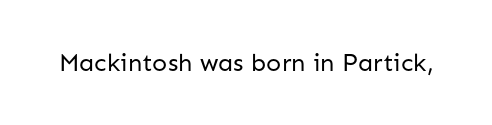
Q: Is the text bold? A: No.
Q: Is the text italic (slanted)? A: No, it is upright.
Q: Is the text underlined? A: No.
Q: Is the spacing between letters normal or unusually wide? A: Normal.
